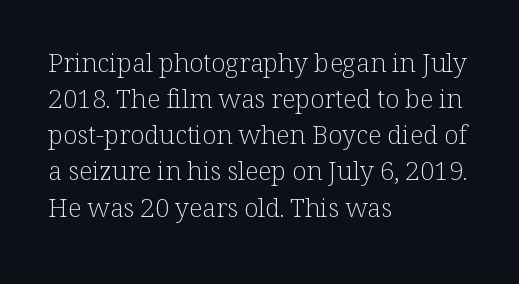
The image shows 26 px text type, upright; set left-aligned, normal line spacing (1.39x), normal letter spacing, not underlined.
